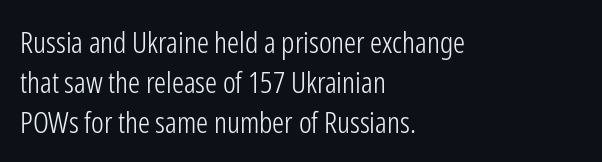
Q: Is the text bold? A: No.
Q: Is the text italic (slanted)? A: No, it is upright.
Q: Is the typeface a serif or a sans-serif typeface? A: Sans-serif.
Q: Is the text underlined? A: No.
Q: How is the paragraph aligned? A: Left-aligned.
Q: Is the spacing between letters normal or unusually wide? A: Normal.
Q: Is the spacing between lines tight, normal or loose? A: Normal.
Q: Width (condensed, normal, or wide)? A: Condensed.
Q: Stroke contrast? A: Low.
Q: x-height? A: Medium.
Q: Monospaced? A: No.
